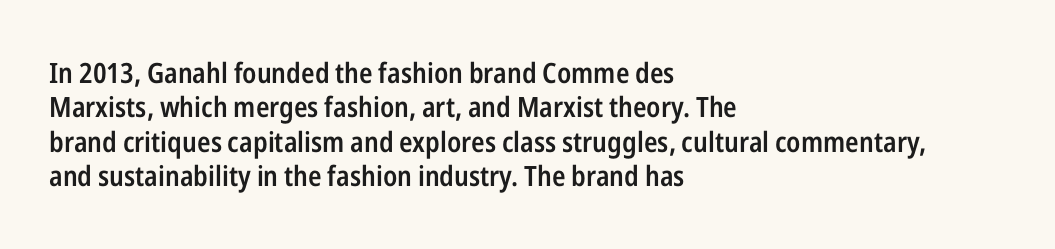
Q: Is the text bold? A: Semi-bold.
Q: Is the text italic (slanted)? A: No, it is upright.
Q: Is the typeface a serif or a sans-serif typeface? A: Sans-serif.
Q: Is the text underlined? A: No.
Q: How is the paragraph aligned? A: Left-aligned.
Q: Is the spacing between letters normal or unusually wide? A: Normal.
Q: Width (condensed, normal, or wide)? A: Condensed.
Q: Stroke contrast? A: Low.
Q: x-height? A: Medium.
Q: Monospaced? A: No.
